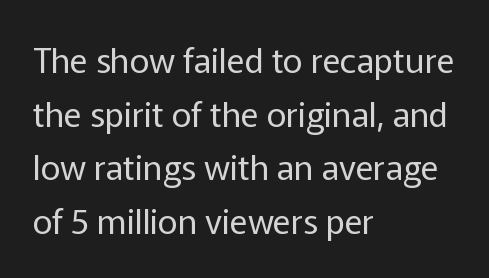
{"serif": "no", "italic": "no", "bold": "no", "weight": "regular", "width": "normal", "stroke_contrast": "low", "x_height": "medium", "monospaced": "no", "underline": "no", "align": "left", "line_spacing": "normal", "line_spacing_ratio": 1.58, "letter_spacing": "normal", "letter_spacing_em": 0.0, "glyph_px": 34}
